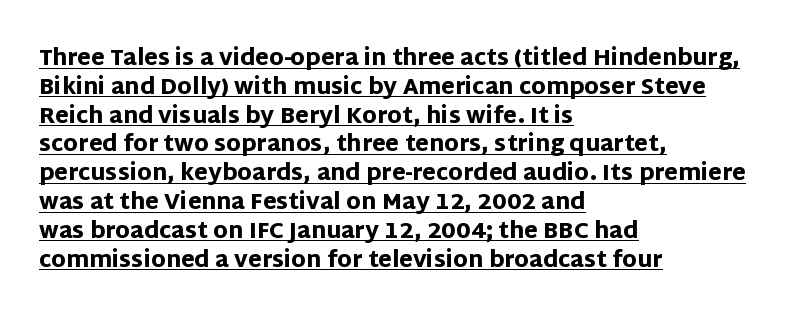
The sample's only ornament is a line tracing under the words. Does extra space separate the letters? No, they use regular spacing. Typesetter's note: full bold, strokes at maximum text heaviness. Alignment: flush left. Whoever set this chose a conventional vertical rhythm.
